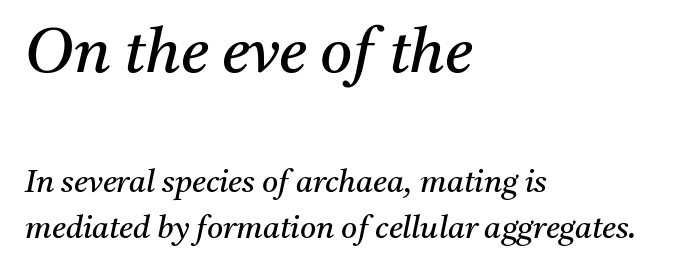
Q: Is the text bold? A: No.
Q: Is the text italic (slanted)? A: Yes, it leans right by about 11 degrees.
Q: Is the typeface a serif or a sans-serif typeface? A: Serif.
Q: Is the text underlined? A: No.
Q: How is the paragraph aligned? A: Left-aligned.
Q: Is the spacing between letters normal or unusually wide? A: Normal.
Q: Is the spacing between lines tight, normal or loose? A: Normal.
Q: Which block of text is set in a larger size, the first (top) or the second (bottom)? A: The first (top) one.
Q: Width (condensed, normal, or wide)? A: Normal.
Q: Stroke contrast? A: Medium.
Q: x-height? A: Medium.
Q: Monospaced? A: No.
